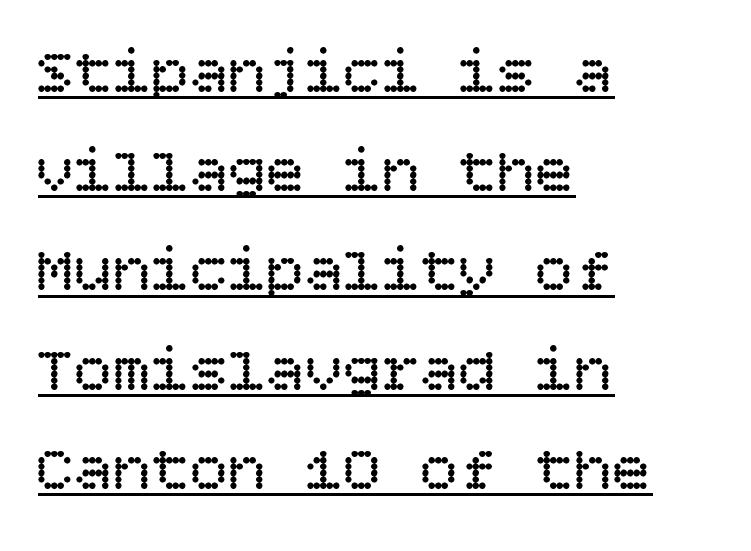
Q: Is the text bold? A: No.
Q: Is the text italic (slanted)? A: No, it is upright.
Q: Is the text underlined? A: Yes.
Q: How is the paragraph aligned? A: Left-aligned.
Q: Is the spacing between letters normal or unusually wide? A: Normal.
Q: Is the spacing between lines tight, normal or loose? A: Normal.
Q: Width (condensed, normal, or wide)? A: Normal.
Q: Stroke contrast? A: Low.
Q: x-height? A: Large.
